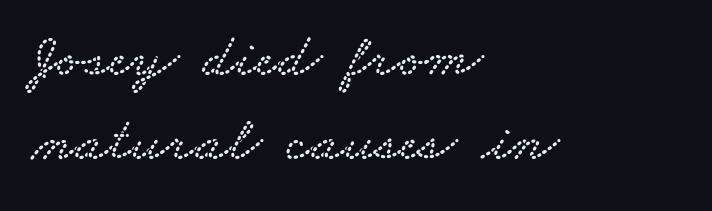
{"serif": "yes", "width": "wide", "stroke_contrast": "low", "x_height": "small", "monospaced": "no", "underline": "no", "align": "left", "line_spacing": "normal", "line_spacing_ratio": 1.35, "letter_spacing": "normal", "letter_spacing_em": 0.0, "glyph_px": 62}
